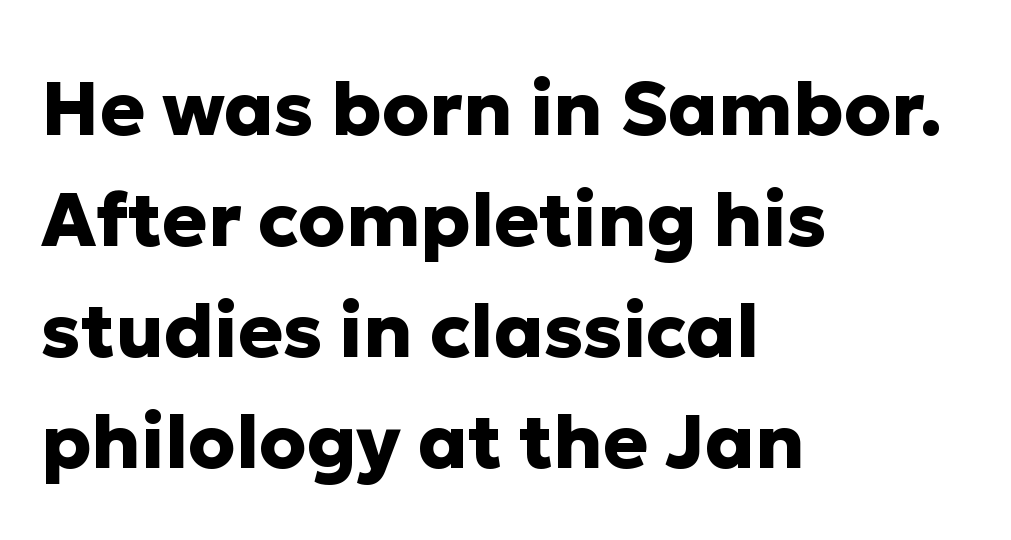
Q: Is the text bold? A: Yes.
Q: Is the text italic (slanted)? A: No, it is upright.
Q: Is the typeface a serif or a sans-serif typeface? A: Sans-serif.
Q: Is the text underlined? A: No.
Q: How is the paragraph aligned? A: Left-aligned.
Q: Is the spacing between letters normal or unusually wide? A: Normal.
Q: Is the spacing between lines tight, normal or loose? A: Normal.
Q: Width (condensed, normal, or wide)? A: Normal.
Q: Stroke contrast? A: Low.
Q: x-height? A: Medium.
Q: Monospaced? A: No.
